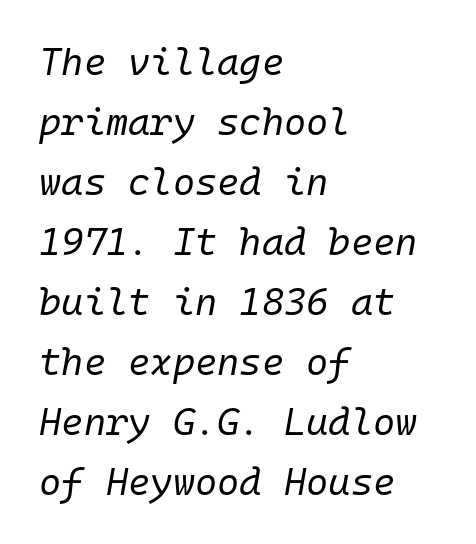
Q: Is the text bold? A: No.
Q: Is the text italic (slanted)? A: Yes, it leans right by about 10 degrees.
Q: Is the text underlined? A: No.
Q: How is the paragraph aligned? A: Left-aligned.
Q: Is the spacing between letters normal or unusually wide? A: Normal.
Q: Is the spacing between lines tight, normal or loose? A: Normal.
Q: Width (condensed, normal, or wide)? A: Normal.
Q: Stroke contrast? A: Low.
Q: x-height? A: Medium.
Q: Monospaced? A: Yes.
